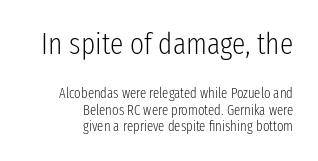
The image shows 30 px light, condensed sans-serif type, upright; set right-aligned, line spacing 1.18x, normal letter spacing, not underlined; the first (top) block is 2.14x larger; low stroke contrast and a medium x-height.
